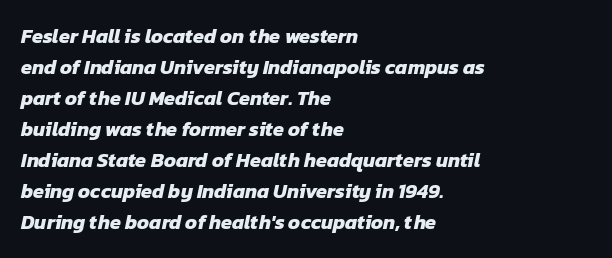
{"bold": "yes", "underline": "no", "align": "left", "line_spacing": "normal", "line_spacing_ratio": 1.55, "letter_spacing": "normal", "letter_spacing_em": 0.0, "glyph_px": 20}
